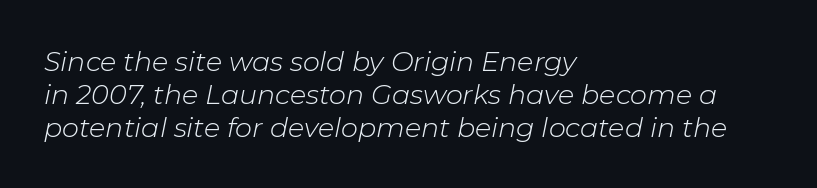
The image shows 27 px text type, italic (leaning right); set left-aligned, line spacing 1.22x, normal letter spacing, not underlined.
